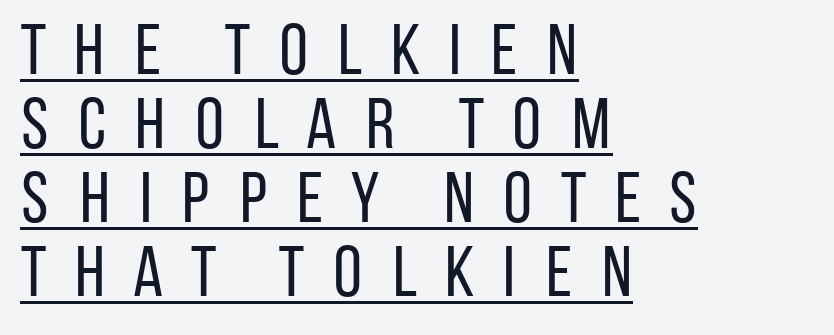
{"serif": "no", "italic": "no", "bold": "no", "weight": "regular", "width": "condensed", "stroke_contrast": "low", "x_height": "large", "monospaced": "no", "underline": "yes", "align": "left", "line_spacing": "tight", "line_spacing_ratio": 1.03, "letter_spacing": "wide", "letter_spacing_em": 0.35, "glyph_px": 72}
